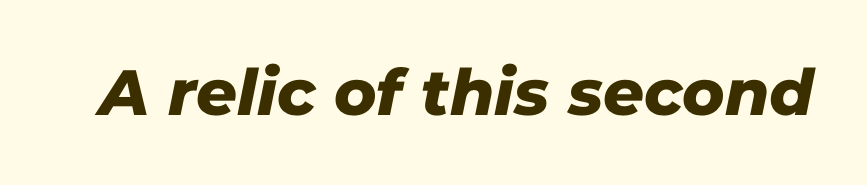
{"serif": "no", "width": "normal", "stroke_contrast": "low", "x_height": "medium", "monospaced": "no", "underline": "no", "letter_spacing": "normal", "letter_spacing_em": 0.0, "glyph_px": 64}
